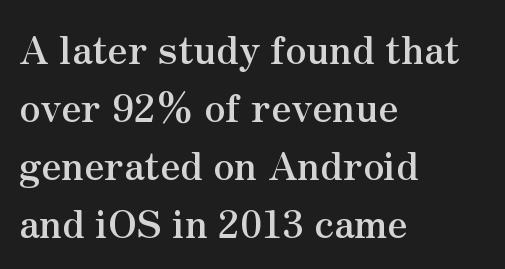
The image shows 38 px semibold serif type, upright; set left-aligned, normal line spacing (1.53x), normal letter spacing, not underlined; medium stroke contrast and a small x-height.
